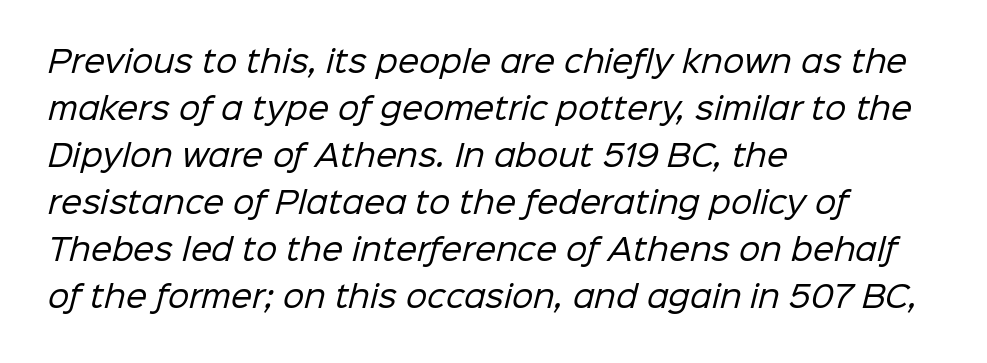
Q: Is the text bold? A: No.
Q: Is the typeface a serif or a sans-serif typeface? A: Sans-serif.
Q: Is the text underlined? A: No.
Q: How is the paragraph aligned? A: Left-aligned.
Q: Is the spacing between letters normal or unusually wide? A: Normal.
Q: Is the spacing between lines tight, normal or loose? A: Normal.
Q: Width (condensed, normal, or wide)? A: Normal.
Q: Stroke contrast? A: Low.
Q: x-height? A: Medium.
Q: Monospaced? A: No.
